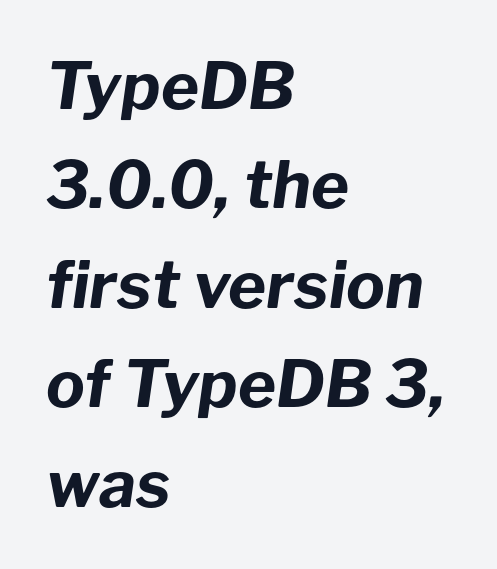
Does the leading feel generous? No, just average. What weight is shown? A full bold with thick strokes. Letter spacing: default. Here the designer chose a conventional face with non-uniform glyph widths. The zone under the glyphs is completely vacant. In CSS terms this would be text-align: left.
